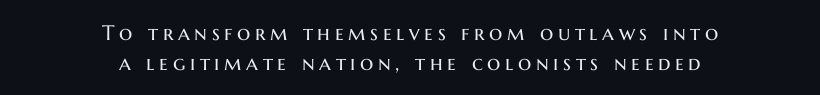
Q: Is the text bold? A: No.
Q: Is the text italic (slanted)? A: No, it is upright.
Q: Is the text underlined? A: No.
Q: How is the paragraph aligned? A: Centered.
Q: Is the spacing between letters normal or unusually wide? A: Unusually wide.
Q: Is the spacing between lines tight, normal or loose? A: Normal.
